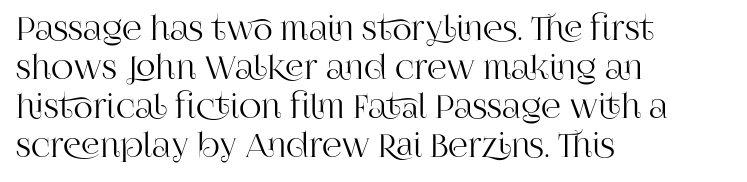
{"serif": "yes", "italic": "no", "width": "normal", "stroke_contrast": "high", "x_height": "large", "monospaced": "no", "underline": "no", "align": "left", "line_spacing": "normal", "line_spacing_ratio": 1.26, "letter_spacing": "normal", "letter_spacing_em": 0.0, "glyph_px": 31}
